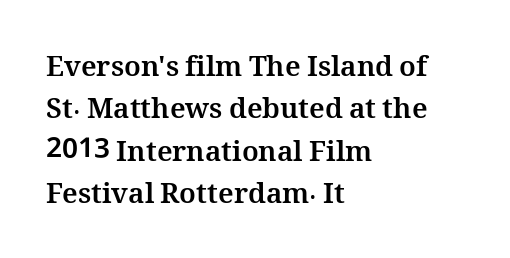
How would I describe the line gaps? Plain and ordinary. The letters are bold, with thick, heavy strokes. The compositor pushed each line to the left boundary. Quick note: underline off. Upright lettering throughout.
